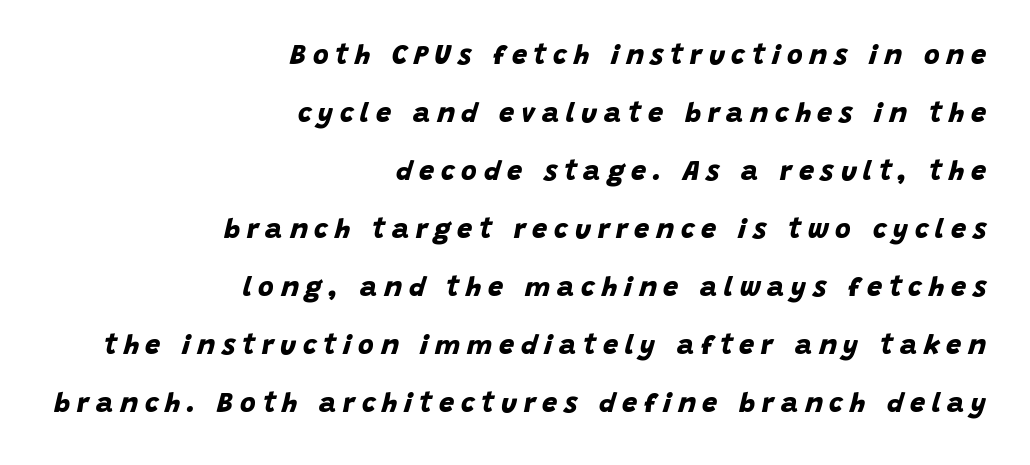
The image shows 27 px bold type; set right-aligned, loose line spacing (2.15x), unusually wide letter spacing (+0.25 em), not underlined.
